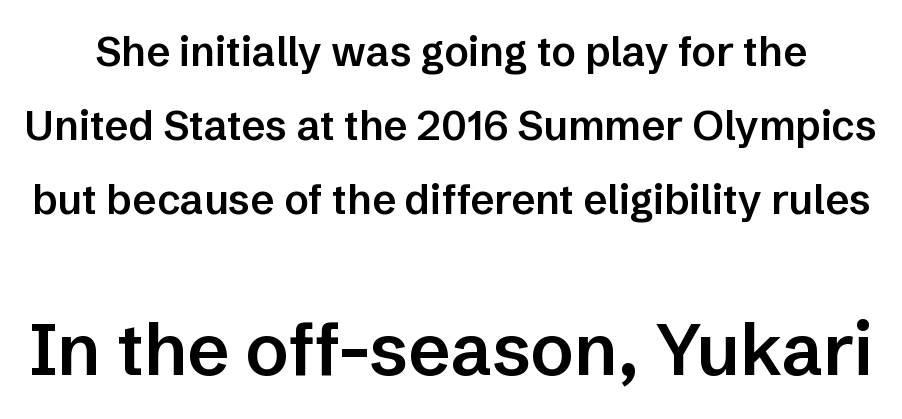
{"serif": "no", "italic": "no", "bold": "semi", "weight": "semibold", "width": "normal", "stroke_contrast": "low", "x_height": "medium", "monospaced": "no", "underline": "no", "line_spacing_ratio": 1.8, "letter_spacing": "normal", "letter_spacing_em": 0.0, "larger_block": "second", "size_ratio": 1.76, "glyph_px": 72}
